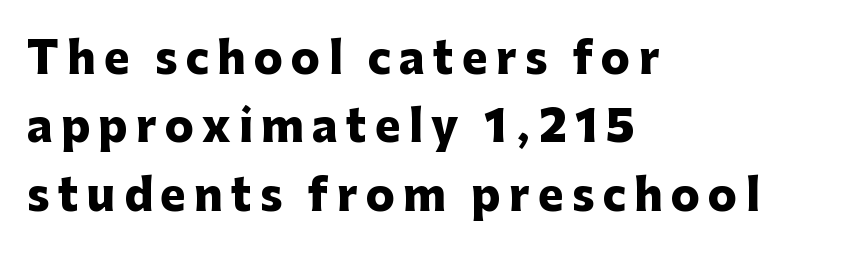
Q: Is the text bold? A: Yes.
Q: Is the text italic (slanted)? A: No, it is upright.
Q: Is the typeface a serif or a sans-serif typeface? A: Sans-serif.
Q: Is the text underlined? A: No.
Q: How is the paragraph aligned? A: Left-aligned.
Q: Is the spacing between lines tight, normal or loose? A: Normal.
Q: Width (condensed, normal, or wide)? A: Normal.
Q: Stroke contrast? A: Low.
Q: x-height? A: Medium.
Q: Monospaced? A: No.
